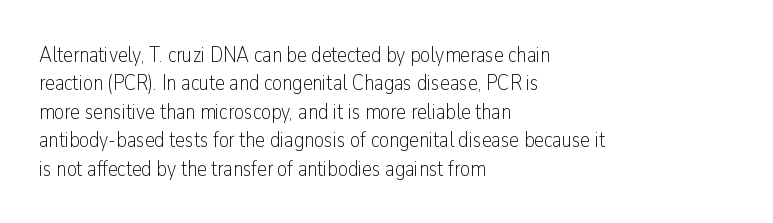
Q: Is the text bold? A: No.
Q: Is the text italic (slanted)? A: No, it is upright.
Q: Is the text underlined? A: No.
Q: How is the paragraph aligned? A: Left-aligned.
Q: Is the spacing between letters normal or unusually wide? A: Normal.
Q: Is the spacing between lines tight, normal or loose? A: Normal.
